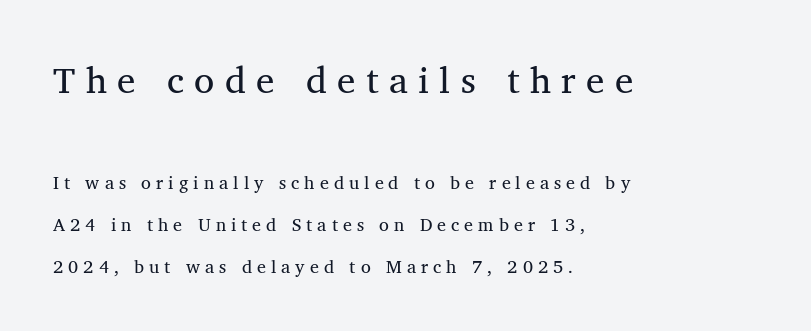
{"serif": "yes", "italic": "no", "bold": "no", "weight": "regular", "width": "normal", "stroke_contrast": "medium", "x_height": "medium", "monospaced": "no", "underline": "no", "align": "left", "line_spacing": "loose", "line_spacing_ratio": 2.33, "letter_spacing": "wide", "letter_spacing_em": 0.28, "larger_block": "first", "size_ratio": 2.06, "glyph_px": 37}
